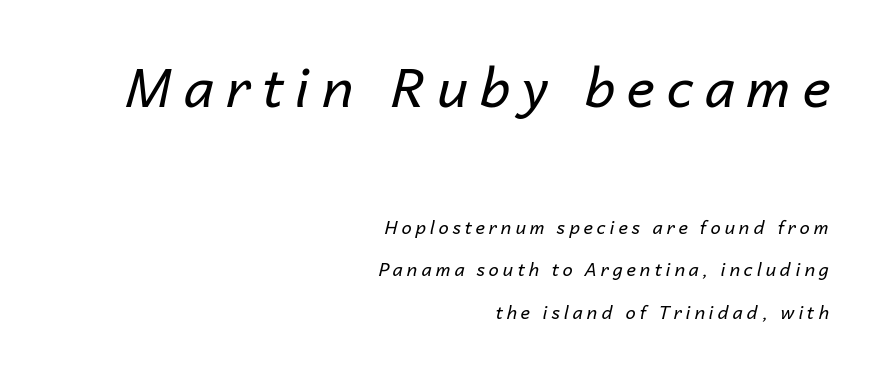
Q: Is the text bold? A: No.
Q: Is the text italic (slanted)? A: Yes, it leans right by about 14 degrees.
Q: Is the text underlined? A: No.
Q: How is the paragraph aligned? A: Right-aligned.
Q: Is the spacing between letters normal or unusually wide? A: Unusually wide.
Q: Is the spacing between lines tight, normal or loose? A: Loose.
Q: Which block of text is set in a larger size, the first (top) or the second (bottom)? A: The first (top) one.
Q: Width (condensed, normal, or wide)? A: Normal.
Q: Stroke contrast? A: Low.
Q: x-height? A: Medium.
Q: Monospaced? A: No.
